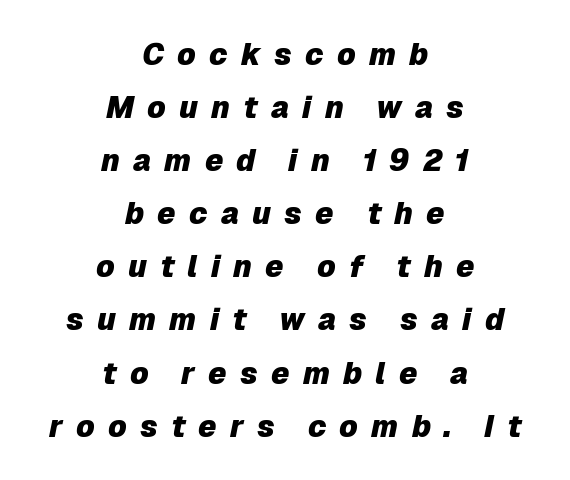
The image shows 30 px heavy type, italic (leaning right); set centered, line spacing 1.77x, unusually wide letter spacing (+0.44 em), not underlined; low stroke contrast and a medium x-height.
